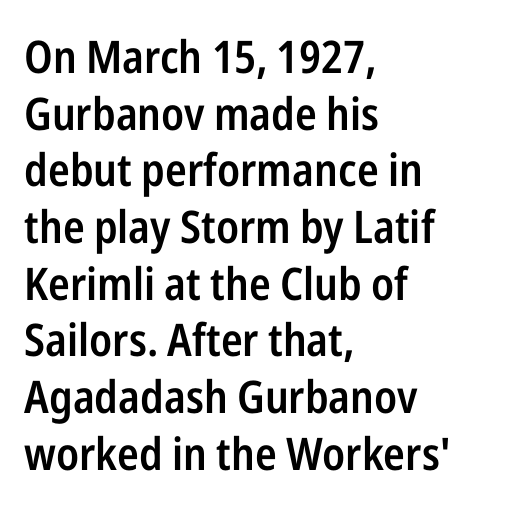
The image shows 45 px semibold, condensed sans-serif type, upright; set left-aligned, normal line spacing (1.26x), normal letter spacing, not underlined; low stroke contrast and a medium x-height.
